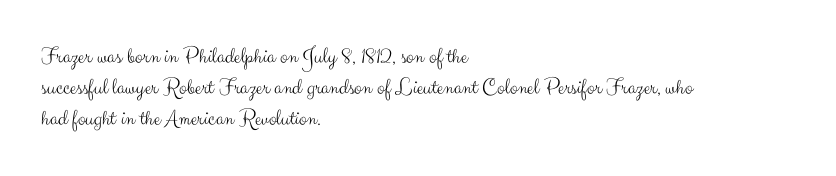
The image shows 23 px text type; set left-aligned, normal line spacing (1.34x), normal letter spacing, not underlined.
